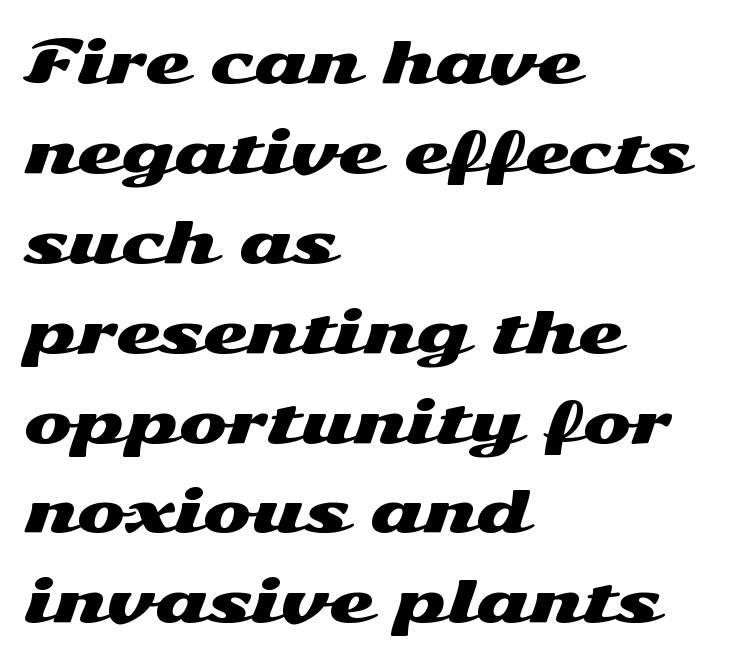
{"serif": "no", "width": "wide", "stroke_contrast": "medium", "x_height": "medium", "monospaced": "no", "underline": "no", "align": "left", "line_spacing": "normal", "line_spacing_ratio": 1.55, "letter_spacing": "normal", "letter_spacing_em": 0.0, "glyph_px": 58}
